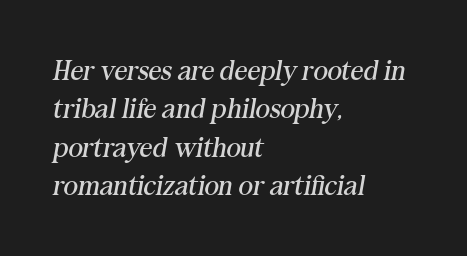
Q: Is the text bold? A: No.
Q: Is the text italic (slanted)? A: Yes, it leans right by about 10 degrees.
Q: Is the typeface a serif or a sans-serif typeface? A: Serif.
Q: Is the text underlined? A: No.
Q: How is the paragraph aligned? A: Left-aligned.
Q: Is the spacing between letters normal or unusually wide? A: Normal.
Q: Is the spacing between lines tight, normal or loose? A: Normal.
Q: Width (condensed, normal, or wide)? A: Normal.
Q: Stroke contrast? A: Medium.
Q: x-height? A: Medium.
Q: Monospaced? A: No.
